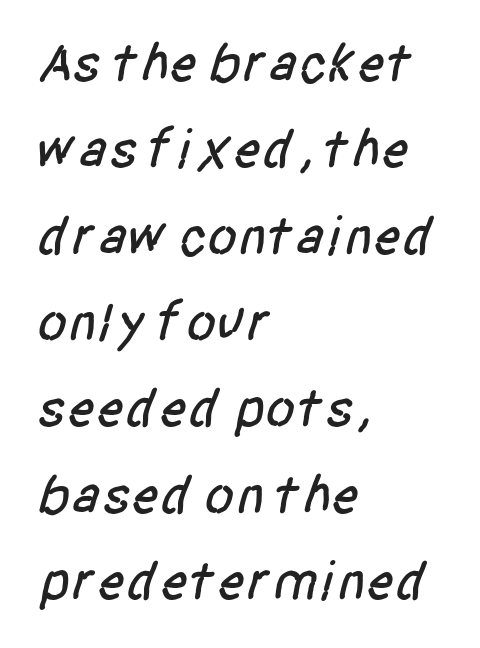
The image shows 55 px condensed sans-serif type; set left-aligned, normal line spacing (1.57x), normal letter spacing, not underlined; low stroke contrast and a large x-height.
